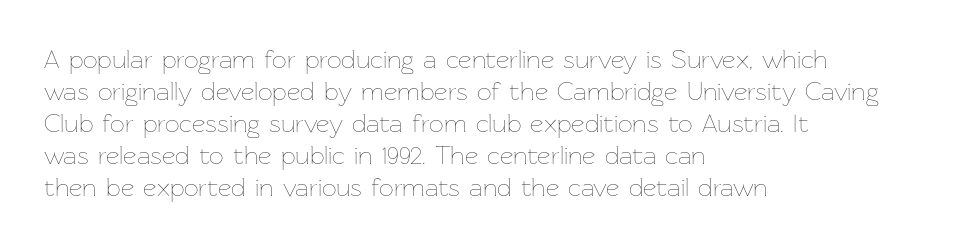
The image shows 26 px text type, upright; set left-aligned, line spacing 1.23x, normal letter spacing, not underlined.
